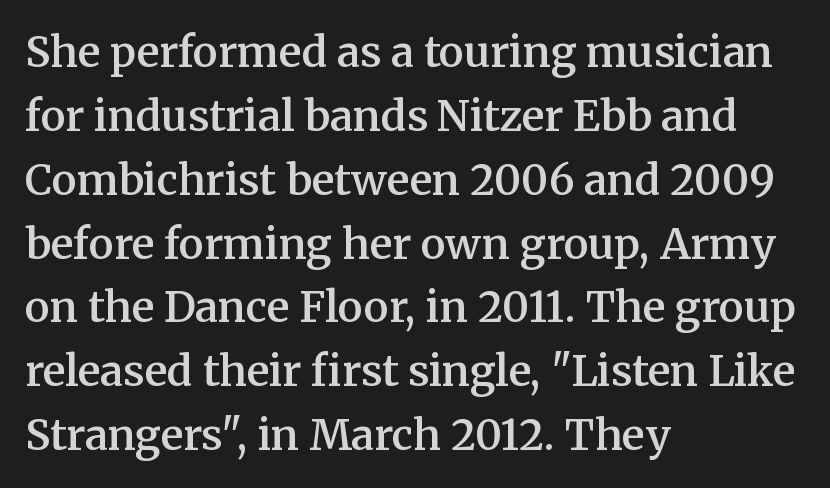
The image shows 42 px semibold serif type, upright; set left-aligned, normal line spacing (1.52x), normal letter spacing, not underlined; medium stroke contrast and a medium x-height.
